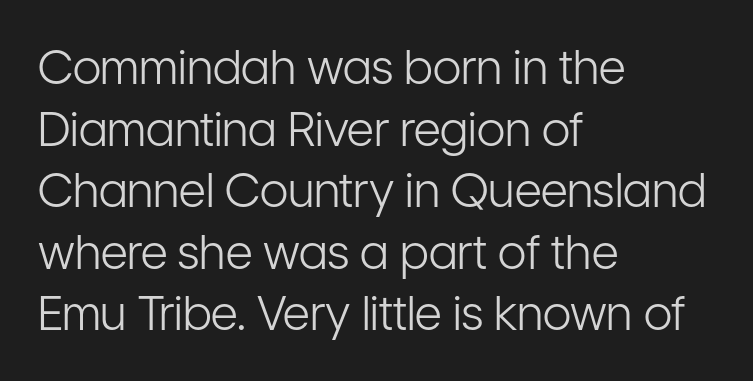
The image shows 47 px light, condensed sans-serif type, upright; set left-aligned, normal line spacing (1.31x), normal letter spacing, not underlined; low stroke contrast and a medium x-height.
